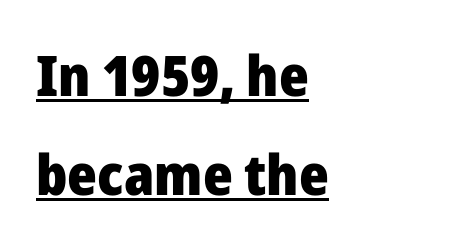
This sample uses an upright cut, with every glyph sitting square on the baseline. The typesetter chose a ragged-right arrangement here. Nobody touched the tracking dial on this one. Does the type have serifs? No, each stem ends abruptly. The typesetting leans heavy: a genuine bold. You could not count columns in this text — the font is proportionally spaced.
